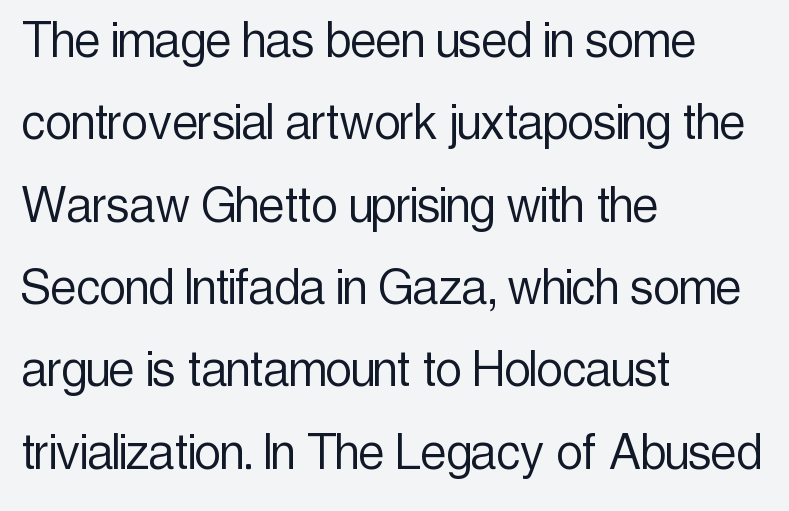
Look at the tracking — it's just the regular setting, nothing added. Unmarked baselines from the first word to the last. Nothing heavy about these letters — not bold at all. This sample has the flowing, uneven cadence of proportional lettering. Vertical spacing — default.
